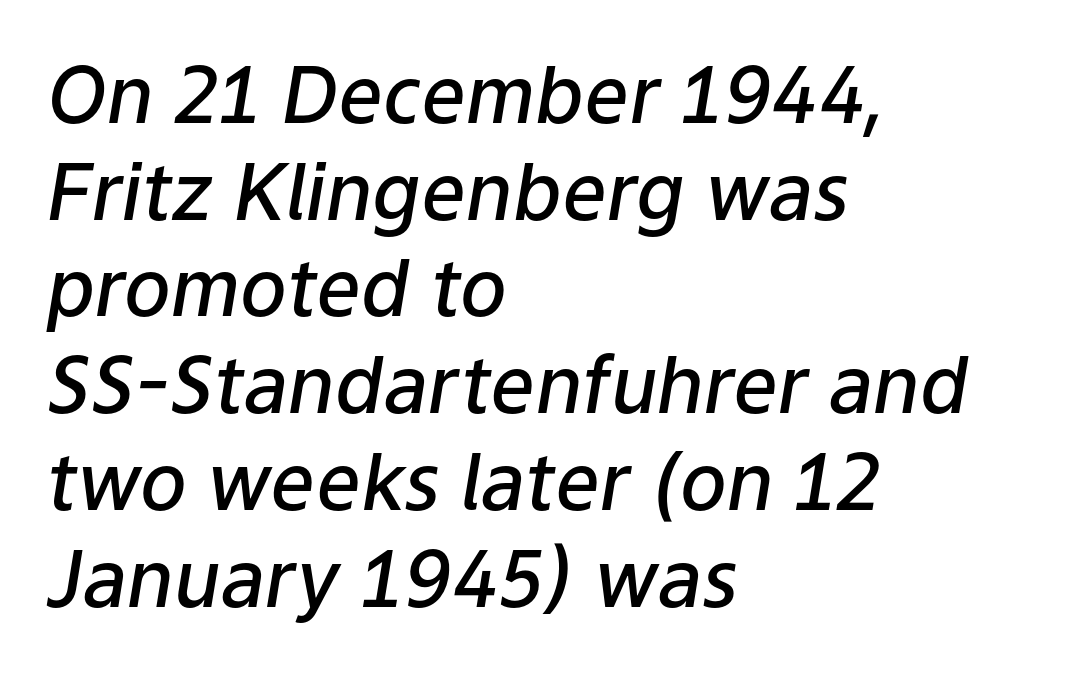
Q: Is the text bold? A: Semi-bold.
Q: Is the text italic (slanted)? A: Yes, it leans right by about 9 degrees.
Q: Is the text underlined? A: No.
Q: How is the paragraph aligned? A: Left-aligned.
Q: Is the spacing between letters normal or unusually wide? A: Normal.
Q: Width (condensed, normal, or wide)? A: Normal.
Q: Stroke contrast? A: Low.
Q: x-height? A: Medium.
Q: Monospaced? A: No.
